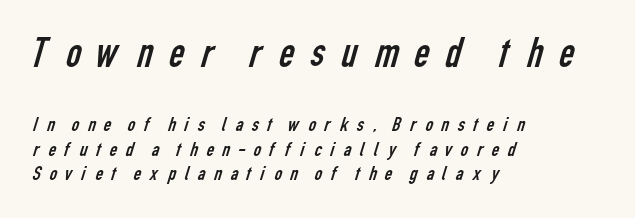
Q: Is the text bold? A: No.
Q: Is the typeface a serif or a sans-serif typeface? A: Sans-serif.
Q: Is the text underlined? A: No.
Q: How is the paragraph aligned? A: Left-aligned.
Q: Is the spacing between letters normal or unusually wide? A: Unusually wide.
Q: Which block of text is set in a larger size, the first (top) or the second (bottom)? A: The first (top) one.
Q: Width (condensed, normal, or wide)? A: Condensed.
Q: Stroke contrast? A: Low.
Q: x-height? A: Medium.
Q: Monospaced? A: No.
